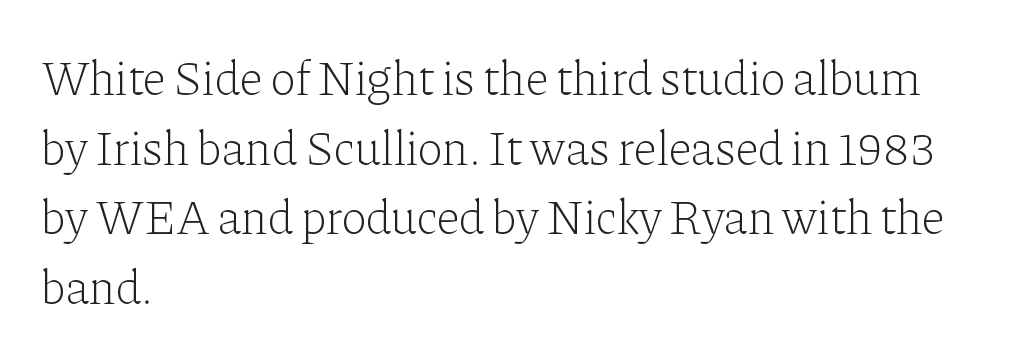
Q: Is the text bold? A: No.
Q: Is the text italic (slanted)? A: No, it is upright.
Q: Is the typeface a serif or a sans-serif typeface? A: Serif.
Q: Is the text underlined? A: No.
Q: How is the paragraph aligned? A: Left-aligned.
Q: Is the spacing between letters normal or unusually wide? A: Normal.
Q: Is the spacing between lines tight, normal or loose? A: Normal.
Q: Width (condensed, normal, or wide)? A: Normal.
Q: Stroke contrast? A: Low.
Q: x-height? A: Medium.
Q: Monospaced? A: No.
